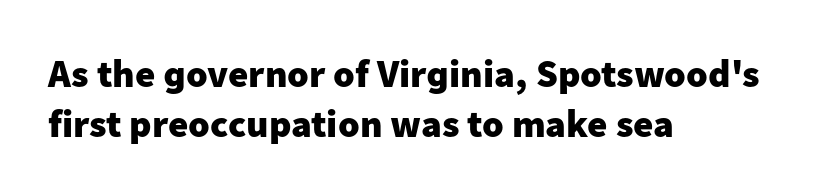
Underlining? Definitely not there. The letters are bold, with thick, heavy strokes. Italic: no, the glyphs are upright roman. Is the letter spacing exaggerated? No — it looks like the ordinary default. Looks like regular typesetting: each glyph gets only the width it needs.
